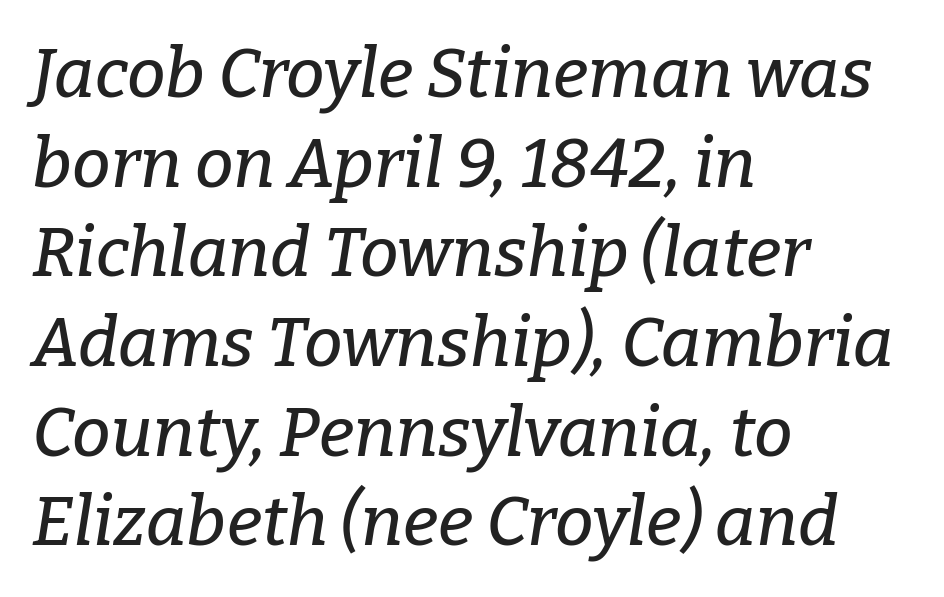
Q: Is the text italic (slanted)? A: Yes, it leans right by about 9 degrees.
Q: Is the typeface a serif or a sans-serif typeface? A: Serif.
Q: Is the text underlined? A: No.
Q: How is the paragraph aligned? A: Left-aligned.
Q: Is the spacing between letters normal or unusually wide? A: Normal.
Q: Is the spacing between lines tight, normal or loose? A: Normal.
Q: Width (condensed, normal, or wide)? A: Normal.
Q: Stroke contrast? A: Low.
Q: x-height? A: Medium.
Q: Monospaced? A: No.
